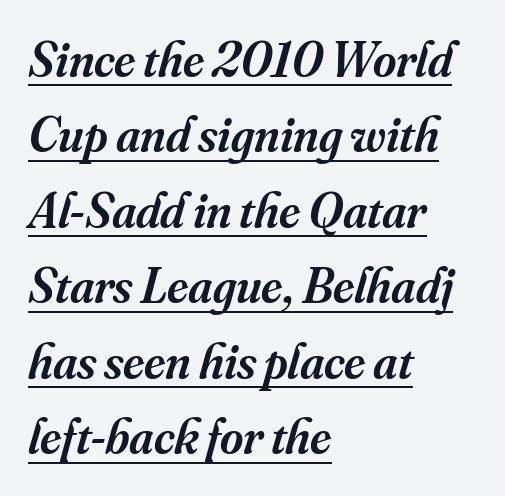
A normal amount of white space separates one row of letters from the next. Here the designer chose a conventional face with non-uniform glyph widths. The lettering tilts uniformly, giving the passage an italic look. Typographically, this falls in the serif category. Notice how the passage keeps a crisp vertical edge on the left only.
